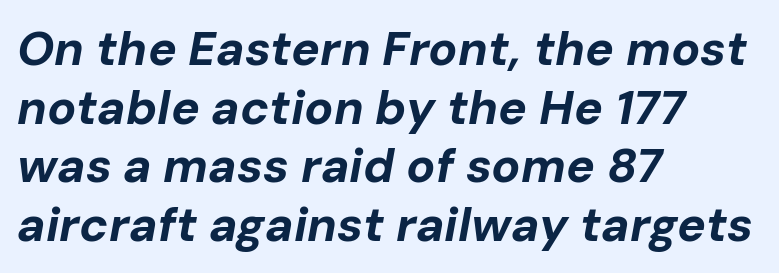
{"italic": "yes", "lean": "right", "slant_degrees": 10, "bold": "yes", "weight": "bold", "width": "normal", "stroke_contrast": "low", "x_height": "medium", "monospaced": "no", "underline": "no", "align": "left", "line_spacing_ratio": 1.22, "letter_spacing": "normal", "letter_spacing_em": 0.0, "glyph_px": 48}
